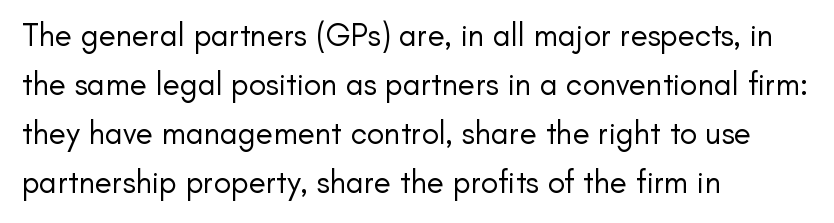
Q: Is the text bold? A: No.
Q: Is the text italic (slanted)? A: No, it is upright.
Q: Is the typeface a serif or a sans-serif typeface? A: Sans-serif.
Q: Is the text underlined? A: No.
Q: How is the paragraph aligned? A: Left-aligned.
Q: Is the spacing between letters normal or unusually wide? A: Normal.
Q: Is the spacing between lines tight, normal or loose? A: Normal.
Q: Width (condensed, normal, or wide)? A: Normal.
Q: Stroke contrast? A: Low.
Q: x-height? A: Small.
Q: Monospaced? A: No.
